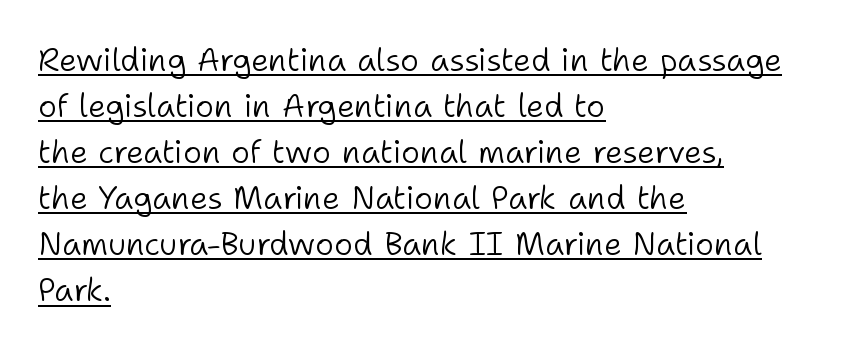
The image shows 32 px light sans-serif type, upright; set left-aligned, normal line spacing (1.44x), normal letter spacing, underlined; low stroke contrast and a medium x-height.
